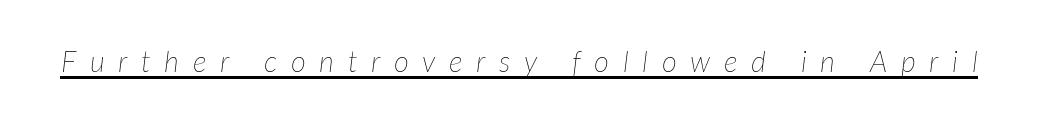
{"italic": "yes", "lean": "right", "slant_degrees": 7, "bold": "no", "weight": "thin", "width": "normal", "stroke_contrast": "low", "x_height": "medium", "monospaced": "no", "underline": "yes", "letter_spacing": "wide", "letter_spacing_em": 0.47, "glyph_px": 29}
